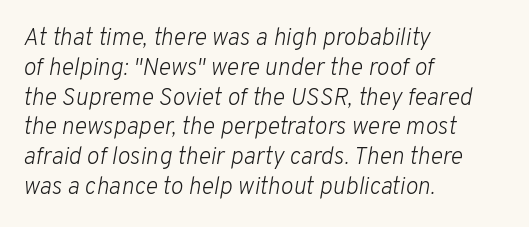
Q: Is the text bold? A: No.
Q: Is the text italic (slanted)? A: Yes, it leans right by about 10 degrees.
Q: Is the text underlined? A: No.
Q: How is the paragraph aligned? A: Left-aligned.
Q: Is the spacing between letters normal or unusually wide? A: Normal.
